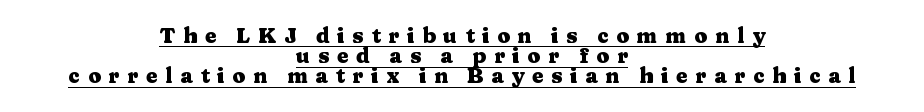
Q: Is the text bold? A: Yes.
Q: Is the text italic (slanted)? A: No, it is upright.
Q: Is the text underlined? A: Yes.
Q: How is the paragraph aligned? A: Centered.
Q: Is the spacing between letters normal or unusually wide? A: Unusually wide.
Q: Is the spacing between lines tight, normal or loose? A: Tight.
